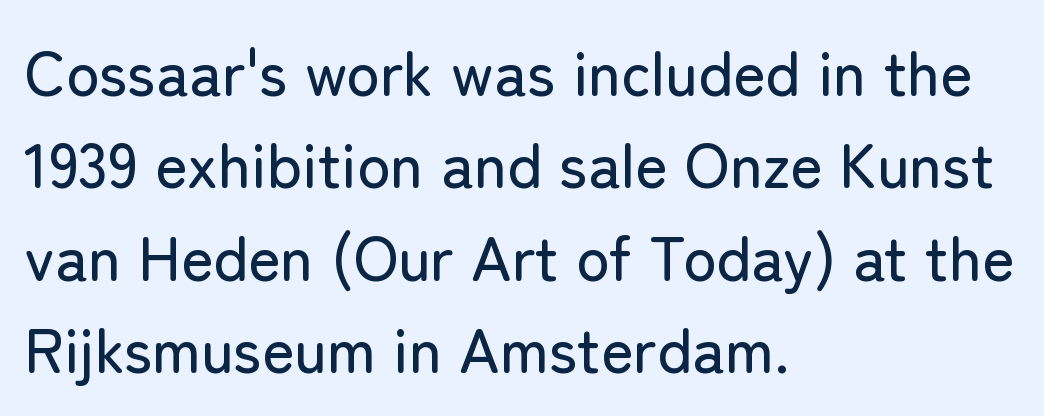
The image shows 62 px sans-serif type, upright; set left-aligned, normal line spacing (1.49x), normal letter spacing, not underlined; low stroke contrast and a medium x-height.
